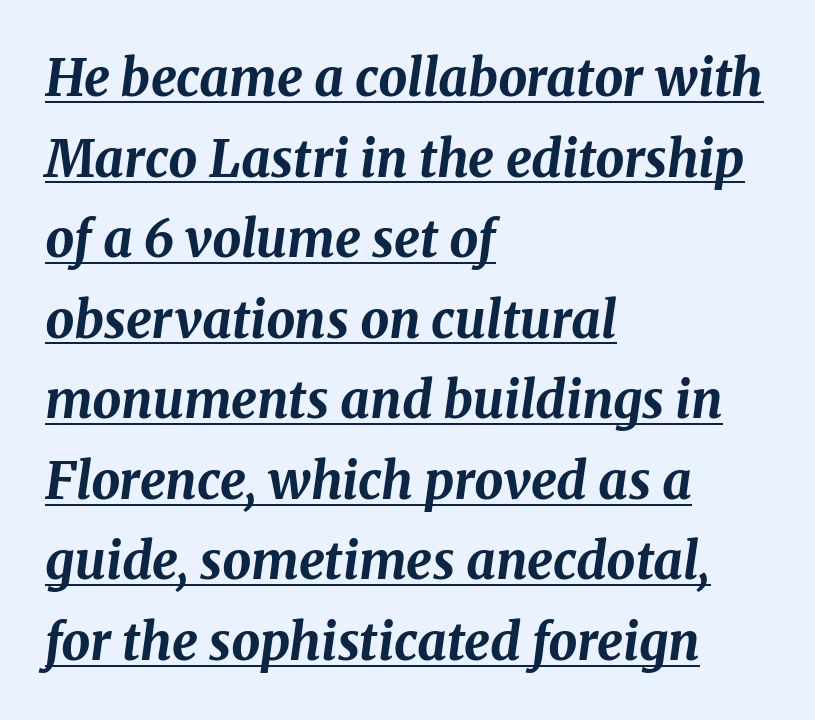
The image shows 51 px bold type, italic (leaning right); set left-aligned, normal line spacing (1.58x), normal letter spacing, underlined; medium stroke contrast and a medium x-height.
